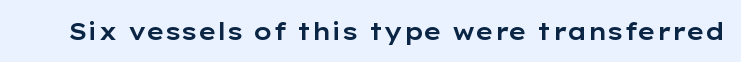
{"italic": "no", "underline": "no", "letter_spacing": "normal", "letter_spacing_em": 0.0, "glyph_px": 24}
